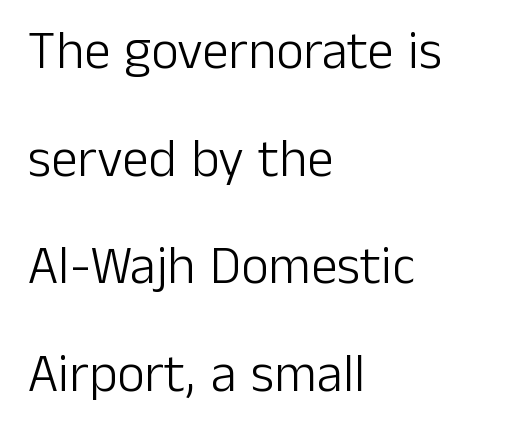
Q: Is the text bold? A: No.
Q: Is the text italic (slanted)? A: No, it is upright.
Q: Is the typeface a serif or a sans-serif typeface? A: Sans-serif.
Q: Is the text underlined? A: No.
Q: How is the paragraph aligned? A: Left-aligned.
Q: Is the spacing between letters normal or unusually wide? A: Normal.
Q: Is the spacing between lines tight, normal or loose? A: Loose.
Q: Width (condensed, normal, or wide)? A: Normal.
Q: Stroke contrast? A: Low.
Q: x-height? A: Medium.
Q: Monospaced? A: No.
